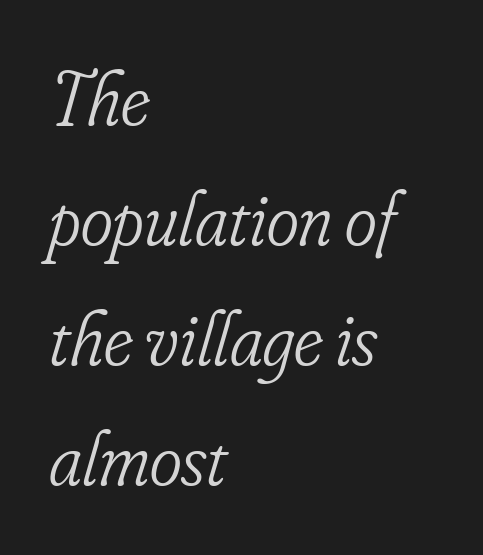
When letters slant like this, we call the style italic. Line beginnings align vertically; line endings do not. Looks like regular typesetting: each glyph gets only the width it needs. What's the leading like? Ordinary, nothing unusual. This rendering leaves character spacing at its baseline value. The glyphs in this specimen are seriffed.
